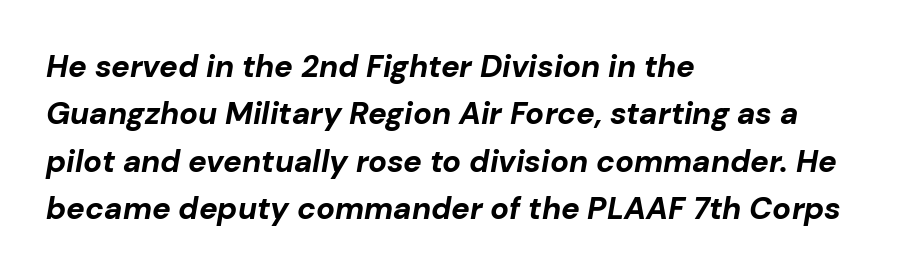
The image shows 31 px bold type, italic (leaning right); set left-aligned, normal line spacing (1.53x), normal letter spacing, not underlined; low stroke contrast and a medium x-height.
